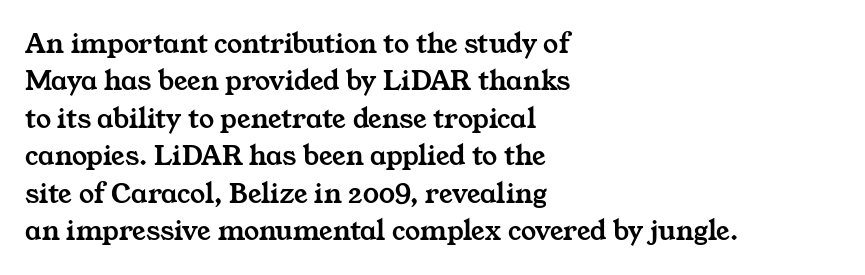
Q: Is the typeface a serif or a sans-serif typeface? A: Serif.
Q: Is the text underlined? A: No.
Q: How is the paragraph aligned? A: Left-aligned.
Q: Is the spacing between letters normal or unusually wide? A: Normal.
Q: Is the spacing between lines tight, normal or loose? A: Normal.
Q: Width (condensed, normal, or wide)? A: Wide.
Q: Stroke contrast? A: Medium.
Q: x-height? A: Medium.
Q: Monospaced? A: No.
